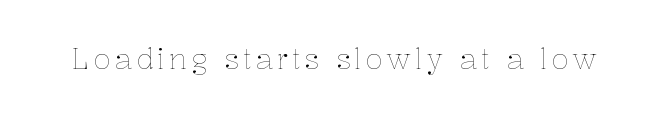
Rule under the text: the space is simply empty. Every character sits straight up, as roman type does. Letters have the restrained weight of plain body copy at most. Spacing verdict: proportional, widths tailored to each character.
